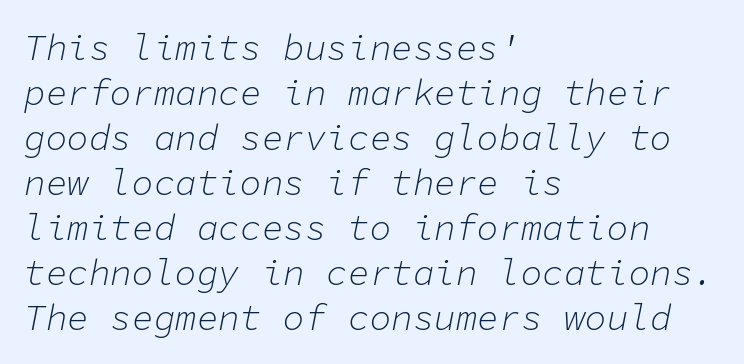
Bold? No — there's no thickening of the strokes. Spacing verdict: monospaced, one width for all characters. The passage shown is not underscored anywhere. A student would call this left alignment; a typographer would say flush left, rag right.
